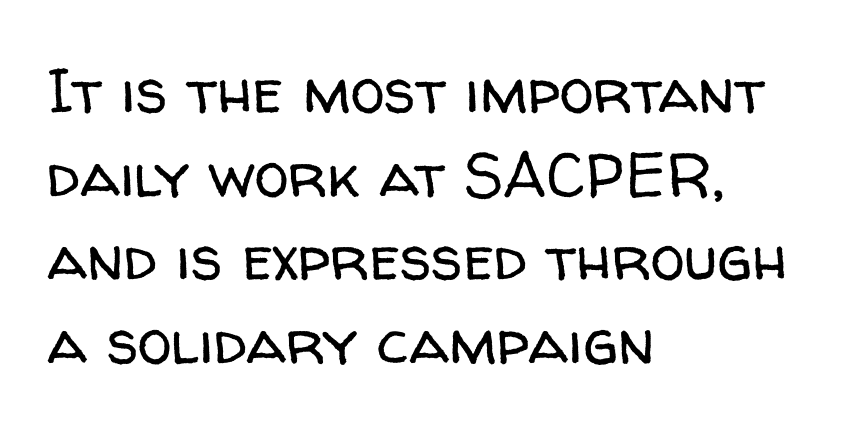
The image shows 62 px regular-weight sans-serif type, upright; set left-aligned, normal line spacing (1.35x), normal letter spacing, not underlined; low stroke contrast and a medium x-height.
